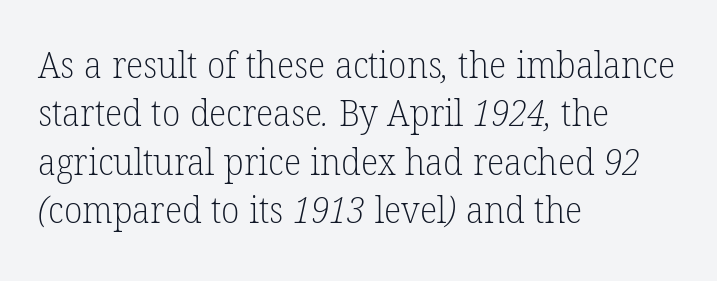
Q: Is the text bold? A: No.
Q: Is the typeface a serif or a sans-serif typeface? A: Serif.
Q: Is the text underlined? A: No.
Q: How is the paragraph aligned? A: Left-aligned.
Q: Is the spacing between letters normal or unusually wide? A: Normal.
Q: Is the spacing between lines tight, normal or loose? A: Normal.
Q: Width (condensed, normal, or wide)? A: Normal.
Q: Stroke contrast? A: Low.
Q: x-height? A: Medium.
Q: Monospaced? A: No.
